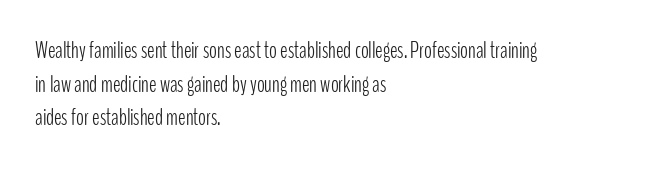
Q: Is the text bold? A: No.
Q: Is the text italic (slanted)? A: No, it is upright.
Q: Is the text underlined? A: No.
Q: How is the paragraph aligned? A: Left-aligned.
Q: Is the spacing between letters normal or unusually wide? A: Normal.
Q: Is the spacing between lines tight, normal or loose? A: Normal.
